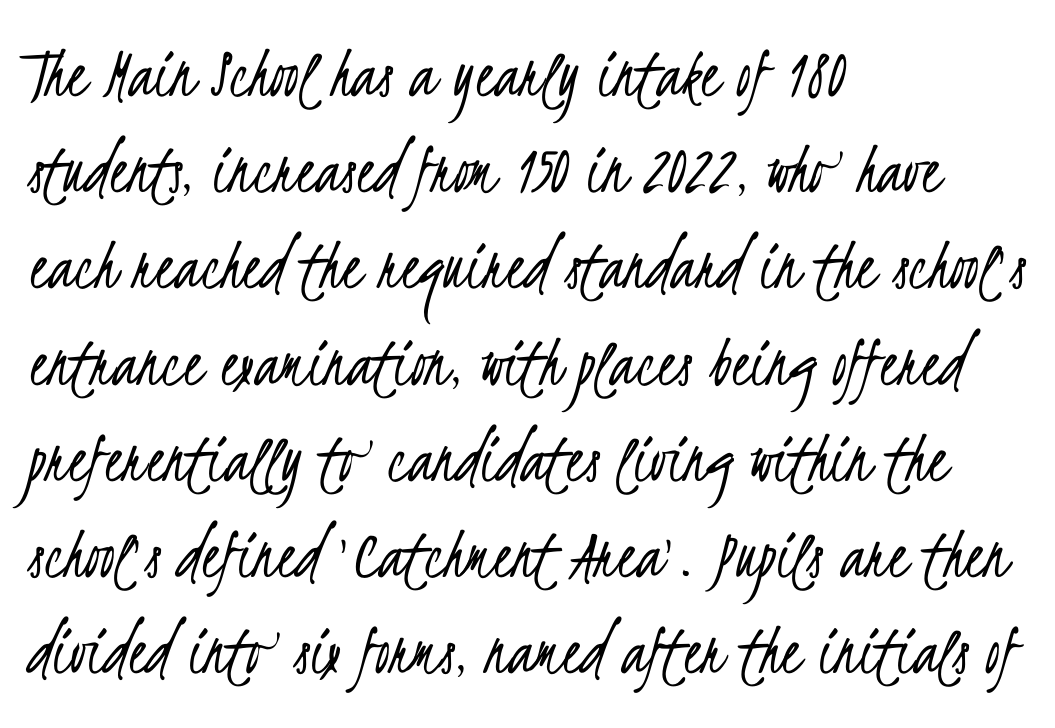
{"serif": "no", "bold": "no", "weight": "light", "width": "condensed", "stroke_contrast": "low", "x_height": "small", "monospaced": "no", "underline": "no", "align": "left", "line_spacing": "normal", "line_spacing_ratio": 1.3, "letter_spacing": "normal", "letter_spacing_em": 0.0, "glyph_px": 74}
